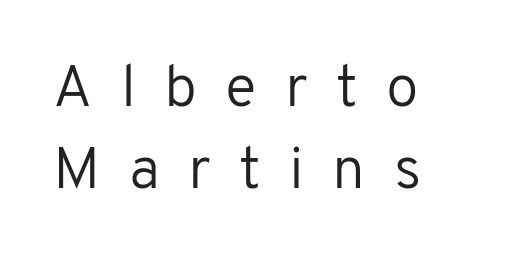
{"serif": "no", "italic": "no", "bold": "no", "weight": "regular", "width": "normal", "stroke_contrast": "low", "x_height": "medium", "monospaced": "no", "underline": "no", "align": "left", "line_spacing": "normal", "line_spacing_ratio": 1.39, "letter_spacing": "wide", "letter_spacing_em": 0.48, "glyph_px": 59}
